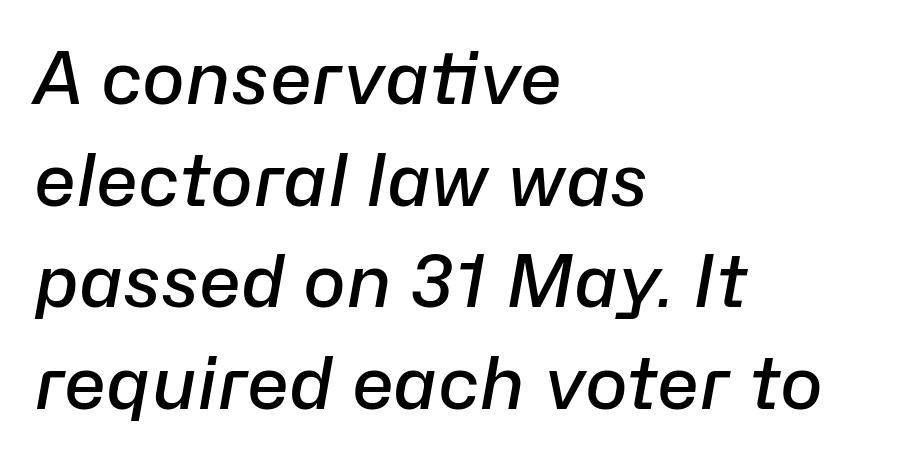
The image shows 72 px semibold type, italic (leaning right); set left-aligned, normal line spacing (1.41x), normal letter spacing, not underlined; low stroke contrast and a medium x-height.
